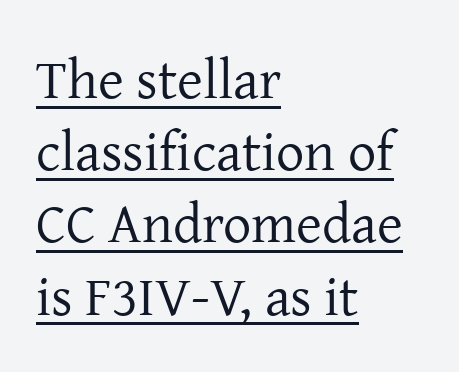
The passage shown is typed in a proportional face where columns would drift. Each word holds together tightly as a unit, with standard inter-letter gaps. Vertical strokes here are truly vertical. A baseline rule has been typeset under these characters.
